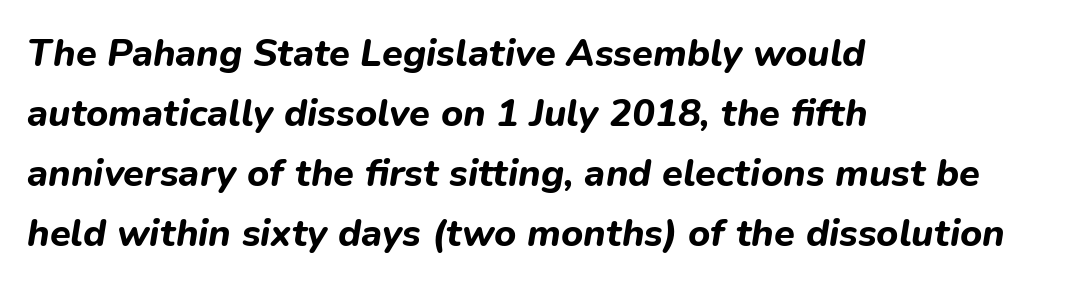
Character widths vary here, with narrow letters taking less room than wide ones. Does the lettering tilt? It does — this is italic. Glyph-to-glyph distance matches everyday printed text. Reading down the column, the eye jumps a familiar distance to each next line.
